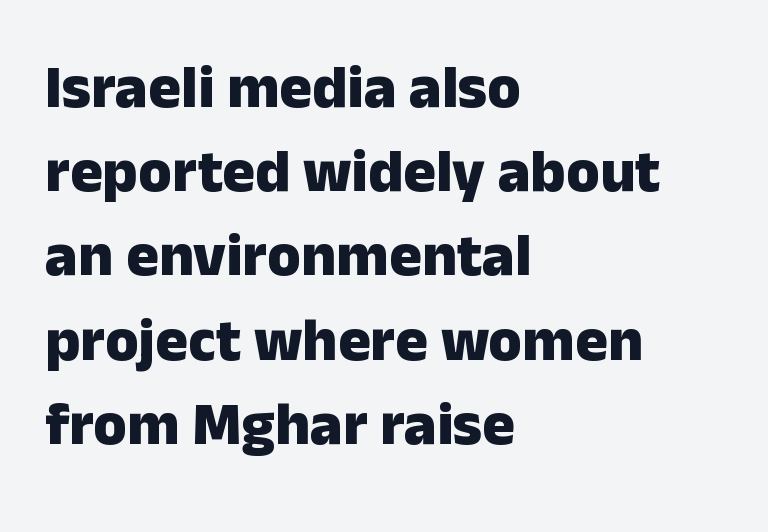
Q: Is the text bold? A: Yes.
Q: Is the text italic (slanted)? A: No, it is upright.
Q: Is the typeface a serif or a sans-serif typeface? A: Sans-serif.
Q: Is the text underlined? A: No.
Q: How is the paragraph aligned? A: Left-aligned.
Q: Is the spacing between letters normal or unusually wide? A: Normal.
Q: Is the spacing between lines tight, normal or loose? A: Normal.
Q: Width (condensed, normal, or wide)? A: Normal.
Q: Stroke contrast? A: Low.
Q: x-height? A: Medium.
Q: Monospaced? A: No.
